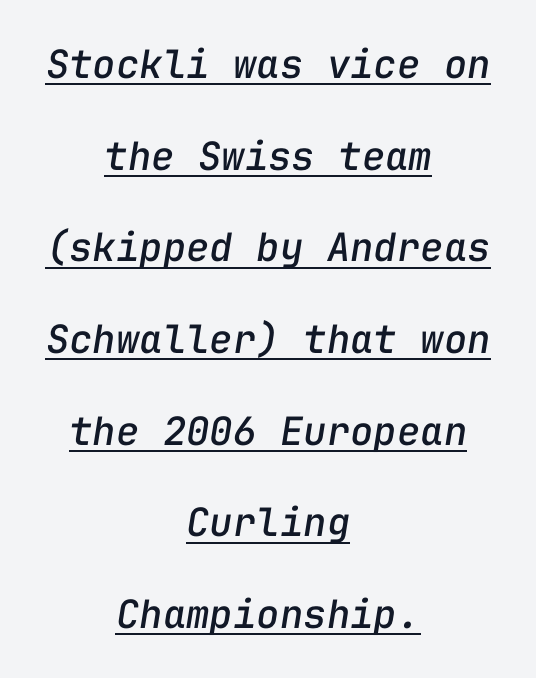
{"italic": "yes", "lean": "right", "slant_degrees": 9, "width": "normal", "stroke_contrast": "low", "x_height": "medium", "monospaced": "yes", "underline": "yes", "align": "center", "line_spacing": "loose", "line_spacing_ratio": 2.35, "letter_spacing": "normal", "letter_spacing_em": 0.0, "glyph_px": 39}
